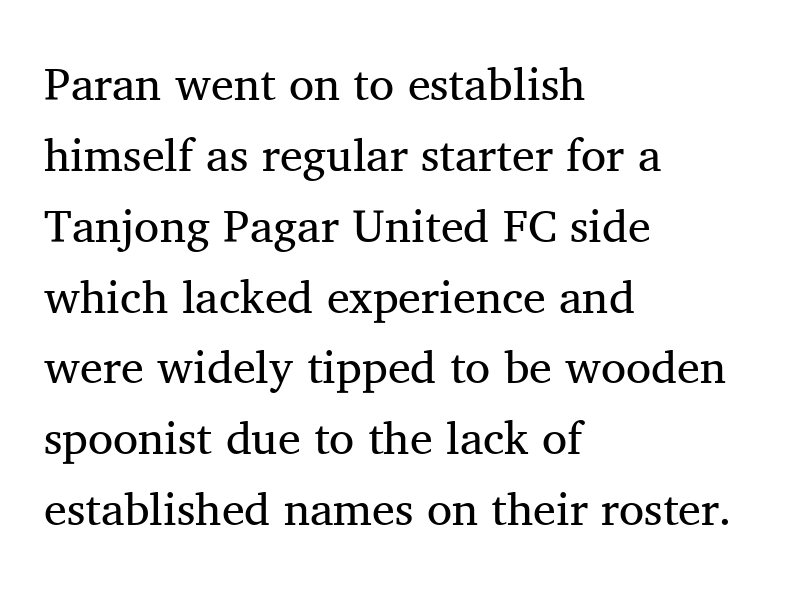
{"serif": "yes", "italic": "no", "bold": "no", "weight": "regular", "width": "normal", "stroke_contrast": "medium", "x_height": "medium", "monospaced": "no", "underline": "no", "align": "left", "line_spacing": "normal", "line_spacing_ratio": 1.54, "letter_spacing": "normal", "letter_spacing_em": 0.0, "glyph_px": 46}
